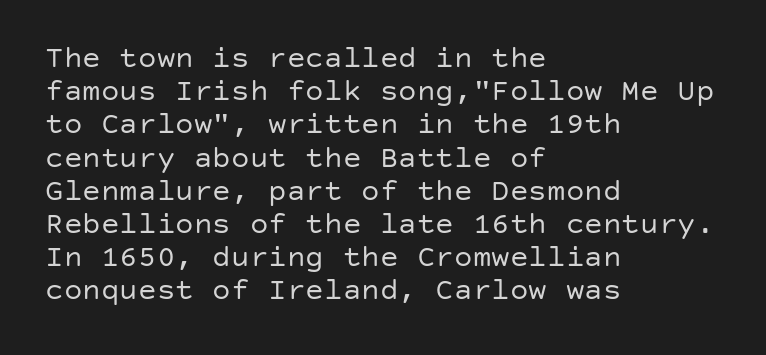
The image shows 31 px regular-weight sans-serif type, upright; set left-aligned, tight line spacing (1.07x), normal letter spacing, not underlined; low stroke contrast and a large x-height.
